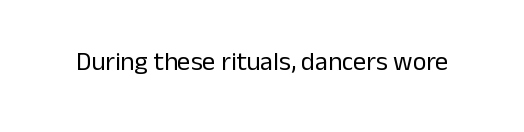
{"italic": "no", "bold": "no", "underline": "no", "letter_spacing": "normal", "letter_spacing_em": 0.0, "glyph_px": 26}
